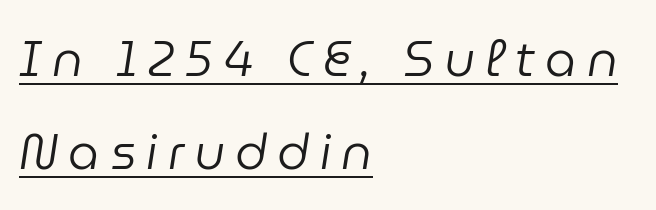
The image shows 49 px regular-weight type, italic (leaning right); set left-aligned, line spacing 1.89x, unusually wide letter spacing (+0.21 em), underlined; low stroke contrast and a medium x-height.
